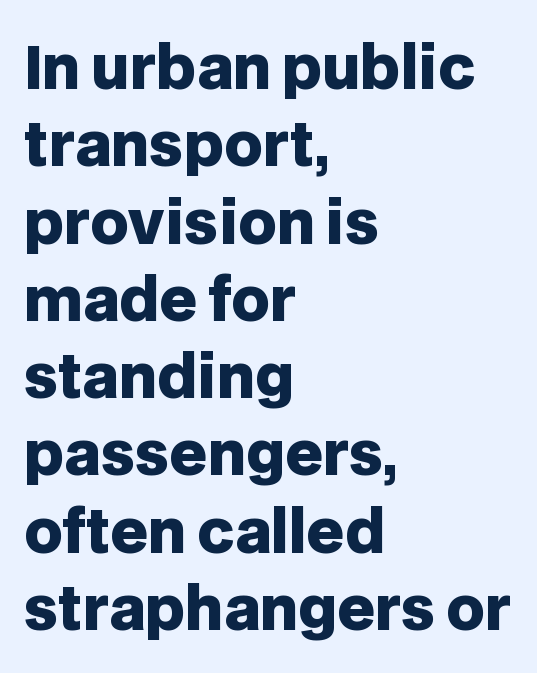
Q: Is the text bold? A: Yes.
Q: Is the text italic (slanted)? A: No, it is upright.
Q: Is the typeface a serif or a sans-serif typeface? A: Sans-serif.
Q: Is the text underlined? A: No.
Q: How is the paragraph aligned? A: Left-aligned.
Q: Is the spacing between letters normal or unusually wide? A: Normal.
Q: Is the spacing between lines tight, normal or loose? A: Normal.
Q: Width (condensed, normal, or wide)? A: Normal.
Q: Stroke contrast? A: Low.
Q: x-height? A: Large.
Q: Monospaced? A: No.
